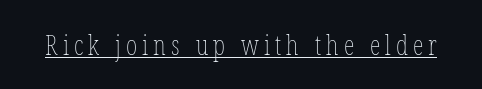
{"italic": "no", "bold": "no", "underline": "yes", "glyph_px": 27}
